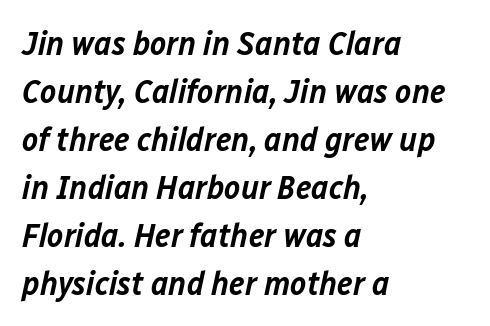
{"italic": "yes", "lean": "right", "slant_degrees": 12, "bold": "semi", "weight": "semibold", "width": "normal", "stroke_contrast": "low", "x_height": "medium", "monospaced": "no", "underline": "no", "align": "left", "line_spacing": "normal", "line_spacing_ratio": 1.41, "letter_spacing": "normal", "letter_spacing_em": 0.0, "glyph_px": 34}
